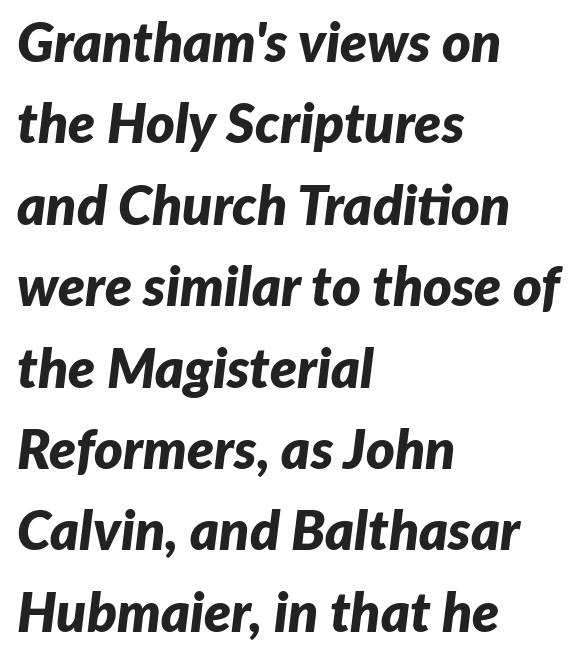
{"italic": "yes", "lean": "right", "slant_degrees": 7, "bold": "yes", "weight": "bold", "width": "normal", "stroke_contrast": "low", "x_height": "medium", "monospaced": "no", "underline": "no", "align": "left", "line_spacing": "normal", "line_spacing_ratio": 1.48, "letter_spacing": "normal", "letter_spacing_em": 0.0, "glyph_px": 55}
